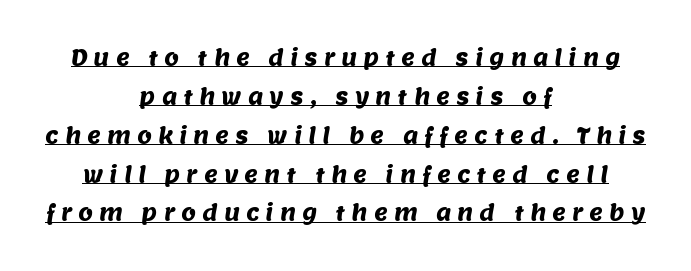
The image shows 21 px text type; set centered, line spacing 1.85x, unusually wide letter spacing (+0.29 em), underlined.
